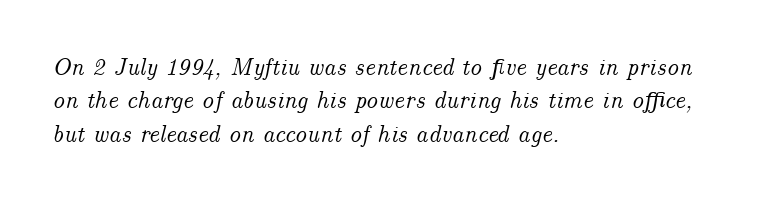
The paragraph shown leans on its left margin. Unmarked baselines from the first word to the last. Students, note that the glyphs here touch the page at normal intervals. Whoever set this chose a conventional vertical rhythm. Is the type slanted? Yes — the strokes lean at a clear angle.
